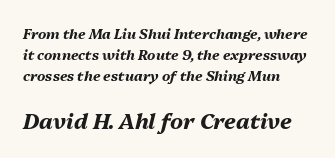
Q: Is the text bold? A: Yes.
Q: Is the text italic (slanted)? A: Yes, it leans right by about 13 degrees.
Q: Is the text underlined? A: No.
Q: How is the paragraph aligned? A: Left-aligned.
Q: Is the spacing between letters normal or unusually wide? A: Normal.
Q: Is the spacing between lines tight, normal or loose? A: Normal.
Q: Which block of text is set in a larger size, the first (top) or the second (bottom)? A: The second (bottom) one.
